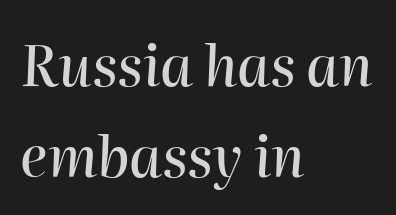
The image shows 56 px text type, italic (leaning right); set left-aligned, normal line spacing (1.62x), normal letter spacing, not underlined; high stroke contrast and a medium x-height.
